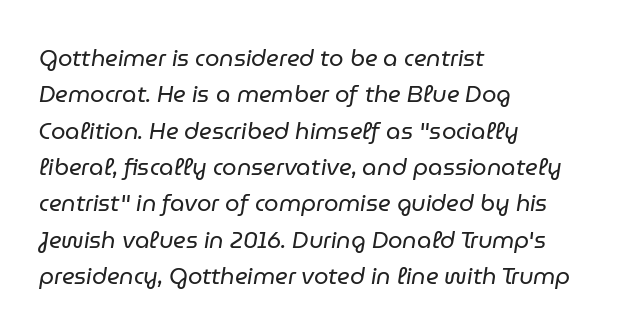
Q: Is the text bold? A: No.
Q: Is the text italic (slanted)? A: Yes, it leans right by about 9 degrees.
Q: Is the text underlined? A: No.
Q: How is the paragraph aligned? A: Left-aligned.
Q: Is the spacing between letters normal or unusually wide? A: Normal.
Q: Is the spacing between lines tight, normal or loose? A: Normal.
